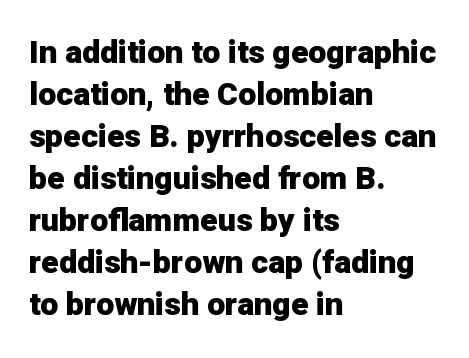
The image shows 32 px heavy sans-serif type, upright; set left-aligned, normal line spacing (1.31x), normal letter spacing, not underlined; low stroke contrast and a medium x-height.
